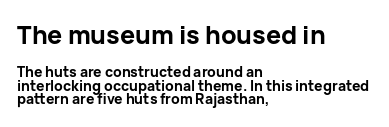
The image shows 25 px bold type, upright; set left-aligned, tight line spacing (0.99x), normal letter spacing, not underlined; the first (top) block is 1.79x larger.
